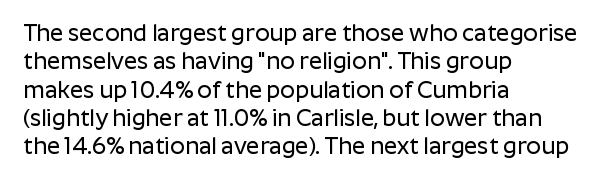
Q: Is the text italic (slanted)? A: No, it is upright.
Q: Is the text underlined? A: No.
Q: How is the paragraph aligned? A: Left-aligned.
Q: Is the spacing between letters normal or unusually wide? A: Normal.
